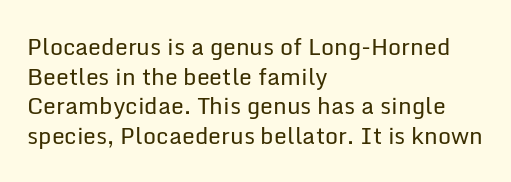
Q: Is the text bold? A: No.
Q: Is the text italic (slanted)? A: No, it is upright.
Q: Is the text underlined? A: No.
Q: How is the paragraph aligned? A: Left-aligned.
Q: Is the spacing between letters normal or unusually wide? A: Normal.
Q: Is the spacing between lines tight, normal or loose? A: Normal.
